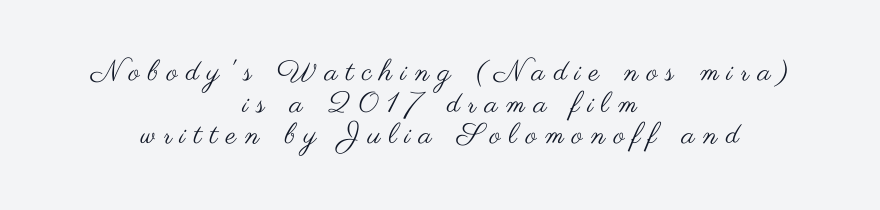
Q: Is the text bold? A: No.
Q: Is the text italic (slanted)? A: Yes.
Q: Is the typeface a serif or a sans-serif typeface? A: Sans-serif.
Q: Is the text underlined? A: No.
Q: How is the paragraph aligned? A: Centered.
Q: Is the spacing between letters normal or unusually wide? A: Unusually wide.
Q: Is the spacing between lines tight, normal or loose? A: Tight.
Q: Width (condensed, normal, or wide)? A: Wide.
Q: Stroke contrast? A: Medium.
Q: x-height? A: Small.
Q: Monospaced? A: No.
